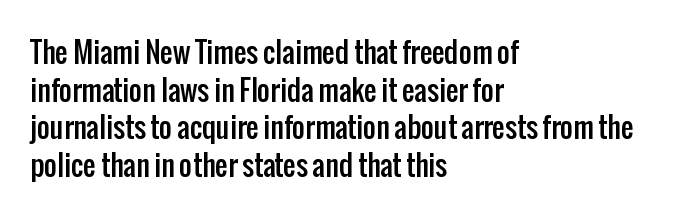
The image shows 28 px condensed sans-serif type, upright; set left-aligned, normal line spacing (1.34x), normal letter spacing, not underlined; low stroke contrast and a medium x-height.
